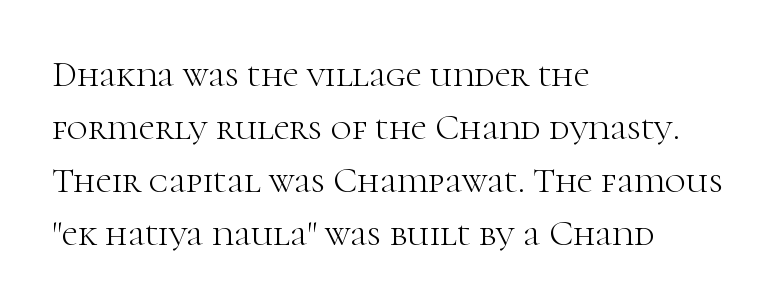
Is this a sans? No — the strokes have serifs. Spacing verdict: proportional, widths tailored to each character. Compared with typical paragraphs, the rows here are spaced about the same. The setting favours the left margin, as ordinary paragraphs usually do. Is the stroke heavy? The answer is a plain regular-or-lighter.
